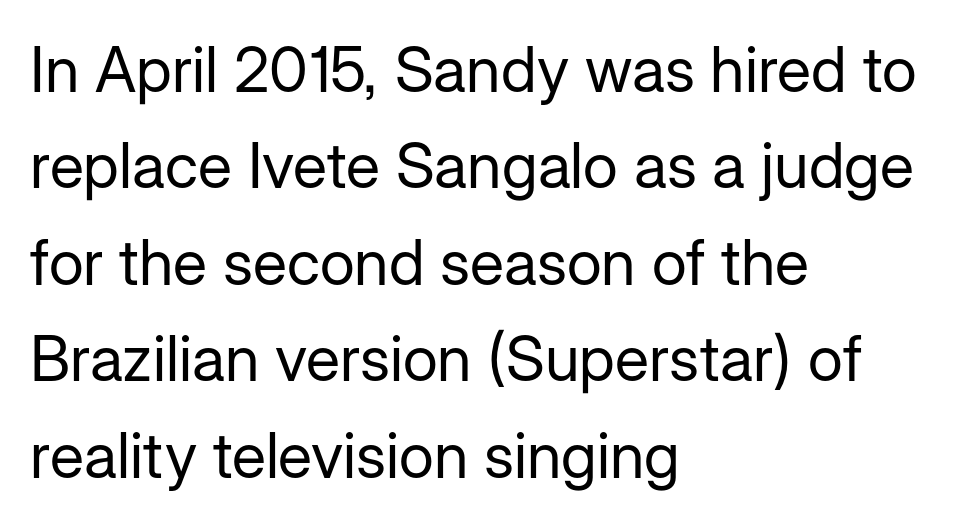
{"serif": "no", "italic": "no", "bold": "no", "weight": "regular", "width": "normal", "stroke_contrast": "low", "x_height": "medium", "monospaced": "no", "underline": "no", "align": "left", "line_spacing": "normal", "line_spacing_ratio": 1.53, "letter_spacing": "normal", "letter_spacing_em": 0.0, "glyph_px": 63}
